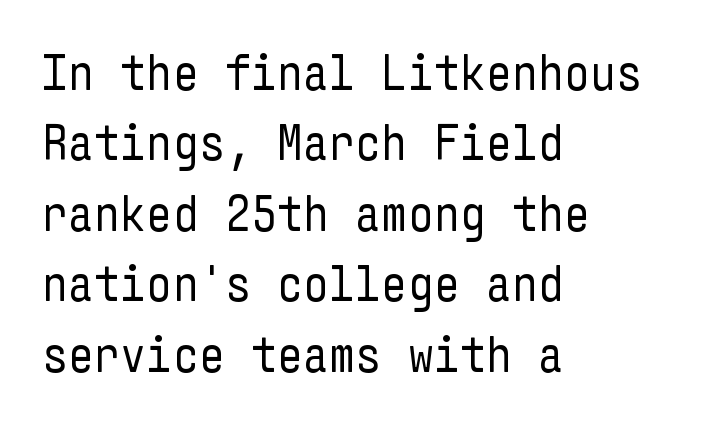
Horizontally, the lines are justified to the leading edge only. In terms of letterspacing, this is plain default setting. This is sans-serif lettering, the kind often seen on screens and signage. A quiet, ordinary-to-light weight characterises the typeface. How would I describe the line gaps? Plain and ordinary. The area under the type is left untouched.
